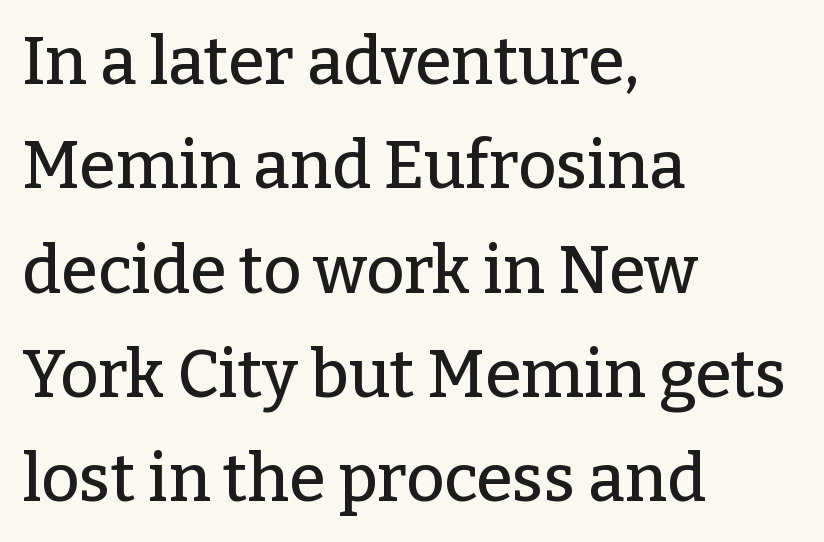
{"serif": "yes", "italic": "no", "width": "normal", "stroke_contrast": "low", "x_height": "medium", "monospaced": "no", "underline": "no", "align": "left", "line_spacing": "normal", "line_spacing_ratio": 1.58, "letter_spacing": "normal", "letter_spacing_em": 0.0, "glyph_px": 66}
